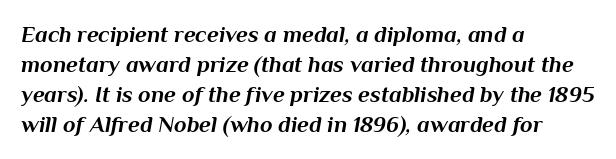
Q: Is the text bold? A: Yes.
Q: Is the text italic (slanted)? A: Yes, it leans right by about 10 degrees.
Q: Is the text underlined? A: No.
Q: How is the paragraph aligned? A: Left-aligned.
Q: Is the spacing between letters normal or unusually wide? A: Normal.
Q: Is the spacing between lines tight, normal or loose? A: Normal.
